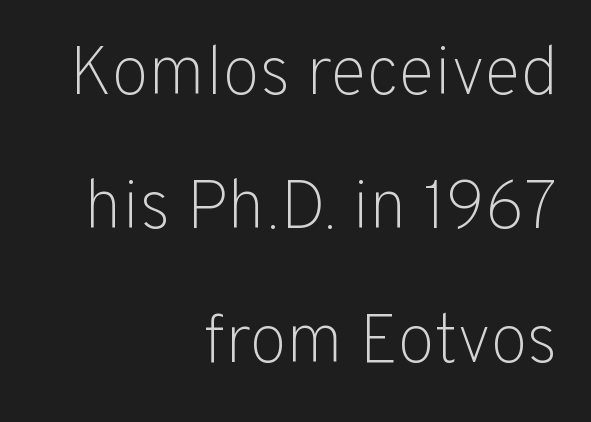
{"serif": "no", "italic": "no", "bold": "no", "weight": "light", "width": "normal", "stroke_contrast": "low", "x_height": "medium", "monospaced": "no", "underline": "no", "align": "right", "line_spacing": "loose", "line_spacing_ratio": 1.94, "letter_spacing": "normal", "letter_spacing_em": 0.0, "glyph_px": 69}
